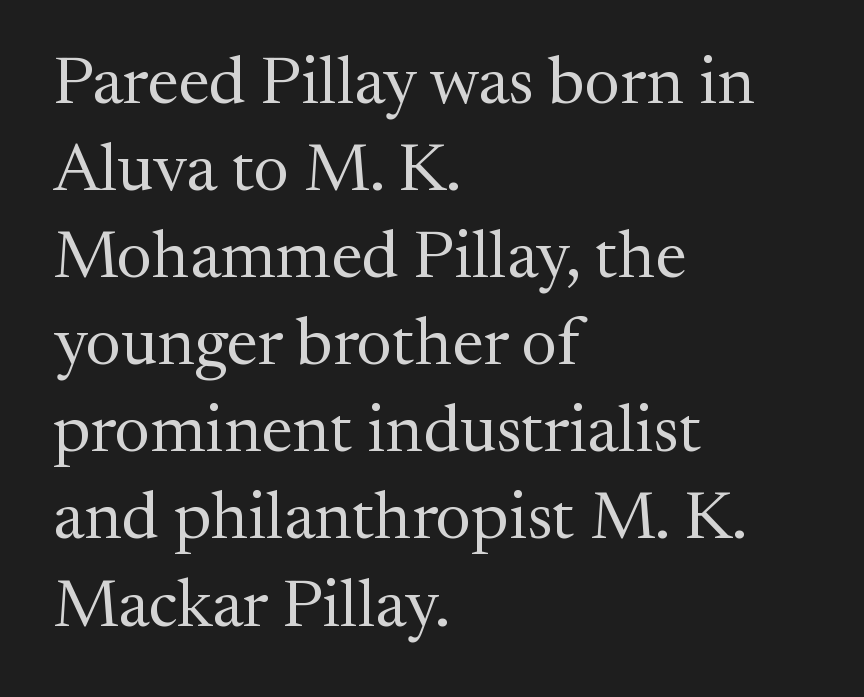
Q: Is the text bold? A: No.
Q: Is the text italic (slanted)? A: No, it is upright.
Q: Is the typeface a serif or a sans-serif typeface? A: Serif.
Q: Is the text underlined? A: No.
Q: How is the paragraph aligned? A: Left-aligned.
Q: Is the spacing between letters normal or unusually wide? A: Normal.
Q: Is the spacing between lines tight, normal or loose? A: Normal.
Q: Width (condensed, normal, or wide)? A: Normal.
Q: Stroke contrast? A: Medium.
Q: x-height? A: Medium.
Q: Monospaced? A: No.
